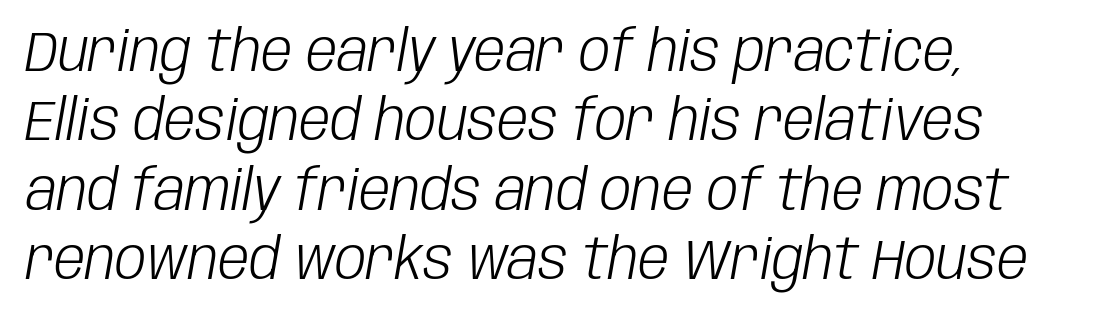
Compared with ordinary roman type, these characters are visibly tilted. The letters advance in unequal steps, a hallmark of proportional type. Honestly, there is no underline to notice here at all. Unbolded letterforms with no extra heft. Tracking value appears to be zero — textbook default spacing.
